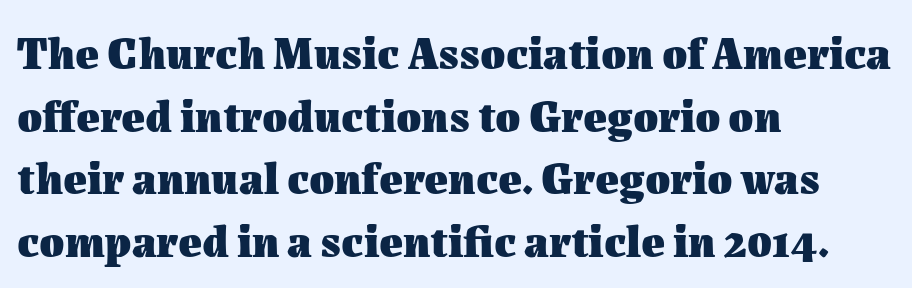
Notice how the passage keeps a crisp vertical edge on the left only. Students, observe: this is what conventionally led text looks like. Students, this is bold: see how much ink each stroke carries. Style check: upright.
